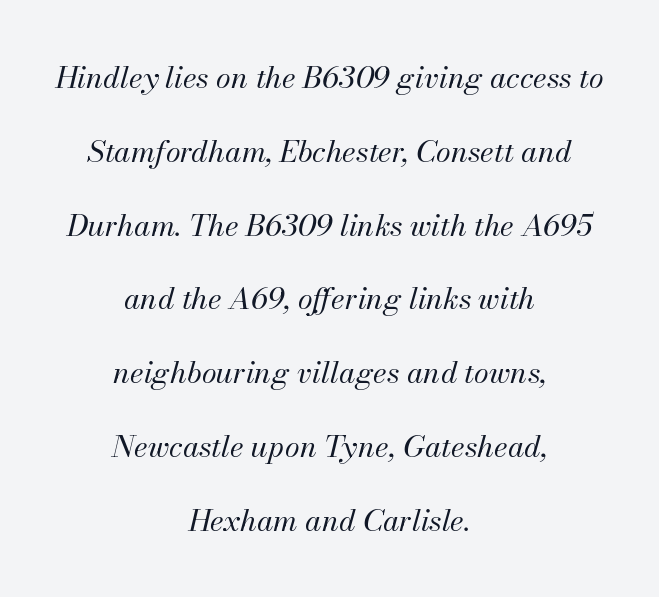
A typesetter would call this leading open, well beyond the default. Leftover space on each line is divided equally before and after the words. Check under the words: just untouched page. This sample has the flowing, uneven cadence of proportional lettering.
